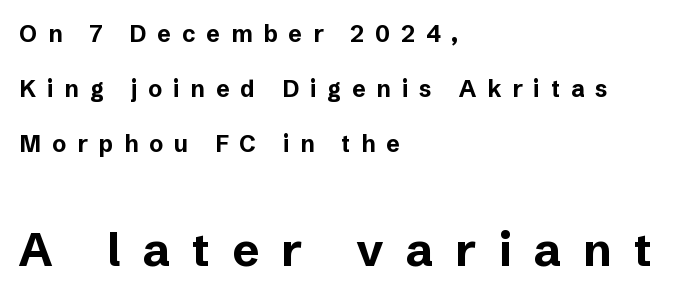
The image shows 46 px bold sans-serif type, upright; set left-aligned, loose line spacing (2.4x), unusually wide letter spacing (+0.48 em), not underlined; the second (bottom) block is 2.0x larger; low stroke contrast and a medium x-height.
